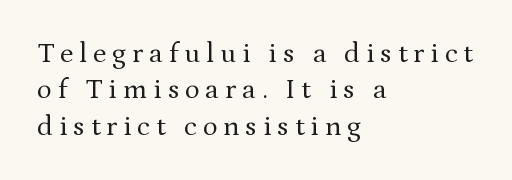
A bare baseline throughout the passage. Is this a fixed-width face? No — the glyphs have proportional, varying widths. Serifs: yes, visible at the terminals of the letterforms. Regarding leading, the lines here are spaced in the standard way. Weight: in the light-to-regular range.
